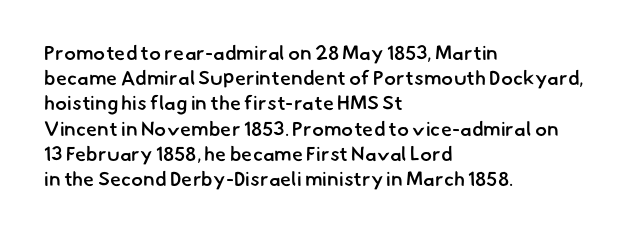
Heft: intermediate — a semibold. Rule under the text: the space is simply empty. Horizontal alignment here is leftward, the default for most running prose. Vertically, the passage feels balanced, rows spaced as you'd expect. The letterforms sit shoulder to shoulder at normal distance.
